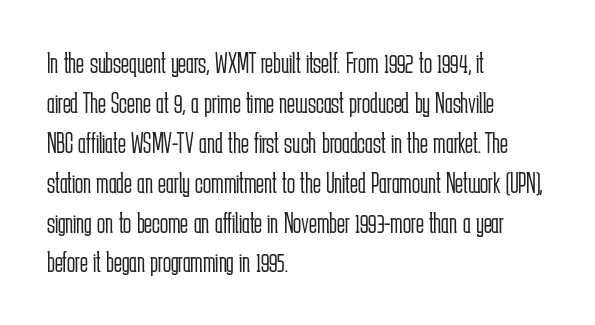
Q: Is the text bold? A: No.
Q: Is the text italic (slanted)? A: No, it is upright.
Q: Is the typeface a serif or a sans-serif typeface? A: Sans-serif.
Q: Is the text underlined? A: No.
Q: How is the paragraph aligned? A: Left-aligned.
Q: Is the spacing between letters normal or unusually wide? A: Normal.
Q: Is the spacing between lines tight, normal or loose? A: Normal.
Q: Width (condensed, normal, or wide)? A: Condensed.
Q: Stroke contrast? A: Low.
Q: x-height? A: Medium.
Q: Monospaced? A: No.
